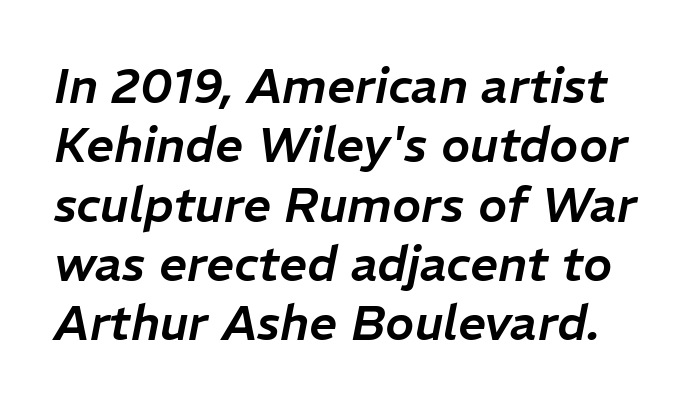
{"italic": "yes", "lean": "right", "slant_degrees": 11, "width": "normal", "stroke_contrast": "low", "x_height": "medium", "monospaced": "no", "underline": "no", "line_spacing_ratio": 1.21, "letter_spacing": "normal", "letter_spacing_em": 0.0, "glyph_px": 49}
